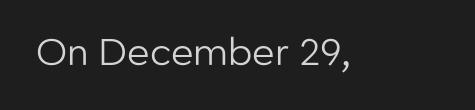
The image shows 37 px regular-weight sans-serif type, upright; set normal letter spacing, not underlined; low stroke contrast and a medium x-height.
